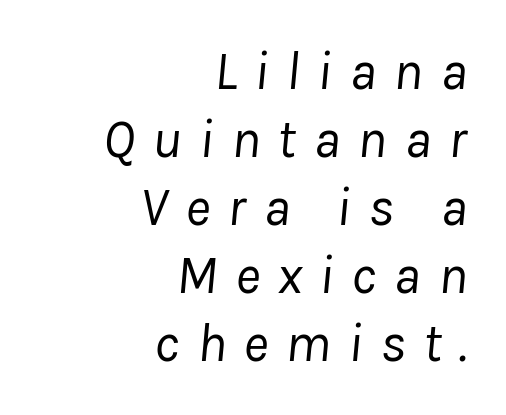
{"italic": "yes", "lean": "right", "slant_degrees": 8, "bold": "no", "weight": "regular", "width": "normal", "stroke_contrast": "low", "x_height": "medium", "monospaced": "no", "underline": "no", "align": "right", "line_spacing": "normal", "line_spacing_ratio": 1.26, "letter_spacing": "wide", "letter_spacing_em": 0.32, "glyph_px": 54}
